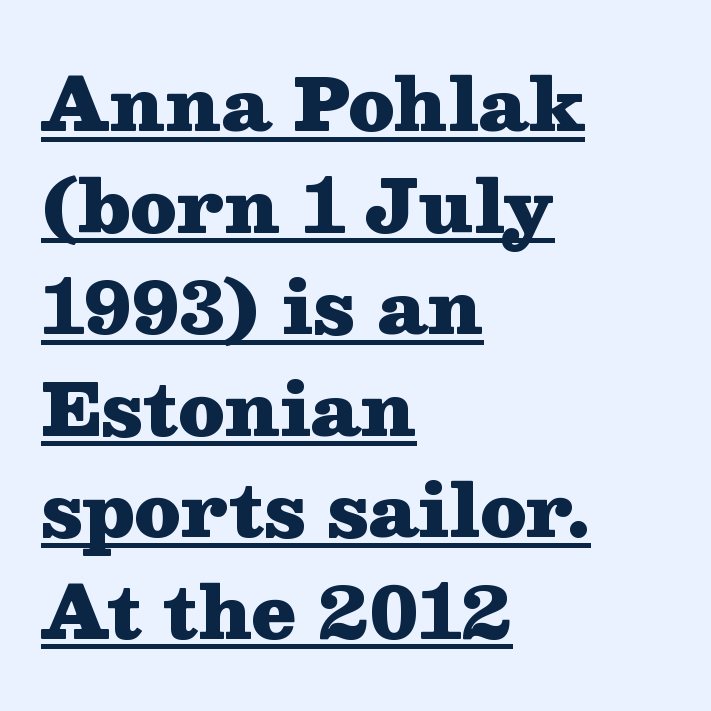
The image shows 72 px heavy, wide serif type, upright; set left-aligned, normal line spacing (1.41x), normal letter spacing, underlined; medium stroke contrast and a medium x-height.
